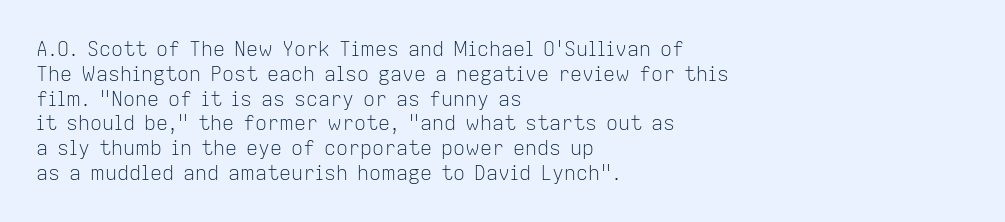
{"italic": "no", "bold": "no", "underline": "no", "align": "left", "line_spacing_ratio": 1.24, "letter_spacing": "normal", "letter_spacing_em": 0.0, "glyph_px": 20}
